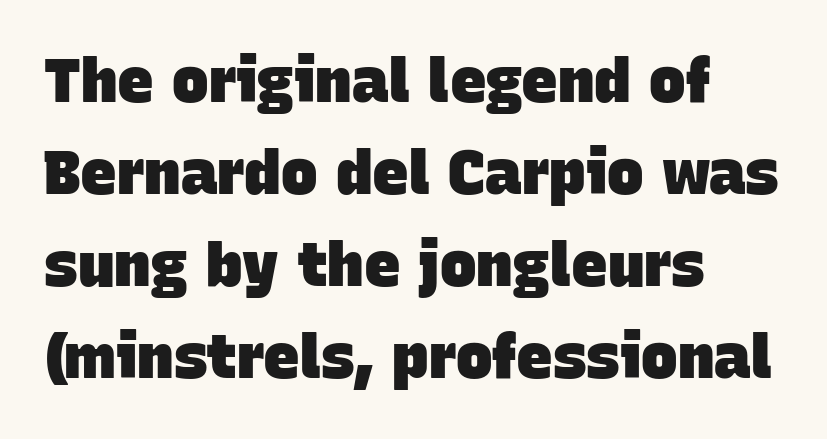
{"serif": "no", "bold": "yes", "weight": "heavy", "width": "normal", "stroke_contrast": "low", "x_height": "large", "monospaced": "no", "underline": "no", "align": "left", "line_spacing": "normal", "line_spacing_ratio": 1.51, "letter_spacing": "normal", "letter_spacing_em": 0.0, "glyph_px": 61}
